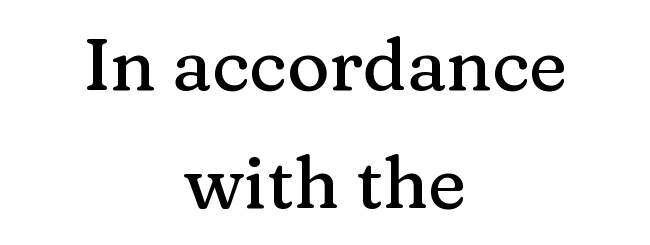
{"serif": "yes", "italic": "no", "width": "normal", "stroke_contrast": "medium", "x_height": "medium", "monospaced": "no", "underline": "no", "align": "center", "line_spacing": "normal", "line_spacing_ratio": 1.61, "letter_spacing": "normal", "letter_spacing_em": 0.0, "glyph_px": 73}
